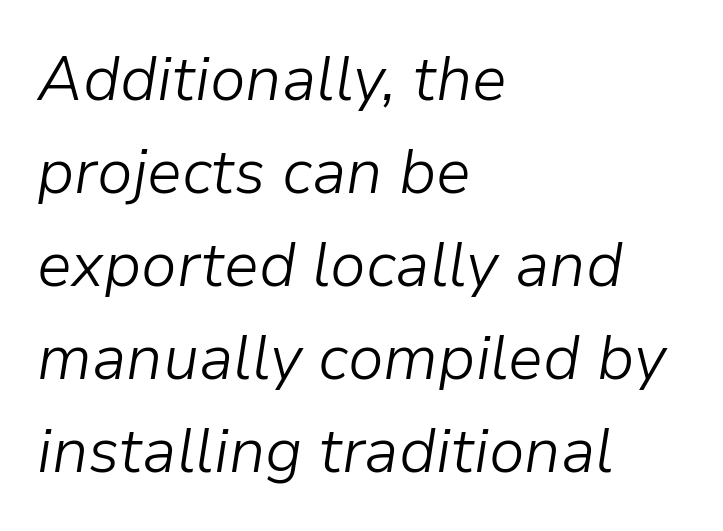
Q: Is the text bold? A: No.
Q: Is the text italic (slanted)? A: Yes, it leans right by about 9 degrees.
Q: Is the text underlined? A: No.
Q: How is the paragraph aligned? A: Left-aligned.
Q: Is the spacing between letters normal or unusually wide? A: Normal.
Q: Is the spacing between lines tight, normal or loose? A: Normal.
Q: Width (condensed, normal, or wide)? A: Normal.
Q: Stroke contrast? A: Low.
Q: x-height? A: Medium.
Q: Monospaced? A: No.
